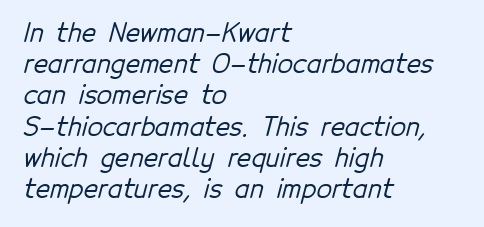
Q: Is the text underlined? A: No.
Q: How is the paragraph aligned? A: Left-aligned.
Q: Is the spacing between letters normal or unusually wide? A: Normal.
Q: Is the spacing between lines tight, normal or loose? A: Normal.
